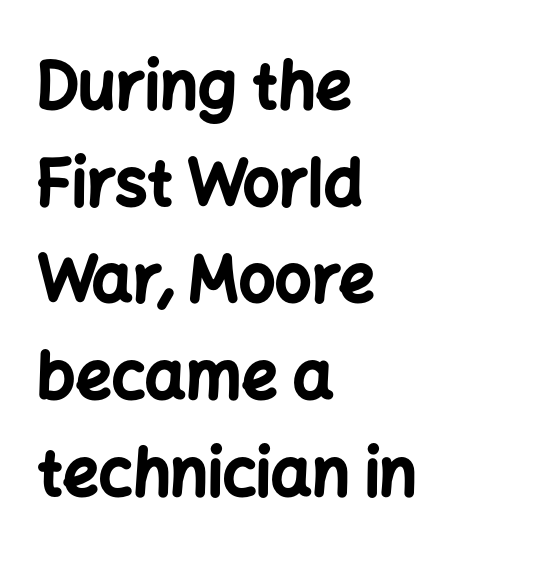
Q: Is the text bold? A: Yes.
Q: Is the text italic (slanted)? A: No, it is upright.
Q: Is the typeface a serif or a sans-serif typeface? A: Sans-serif.
Q: Is the text underlined? A: No.
Q: How is the paragraph aligned? A: Left-aligned.
Q: Is the spacing between letters normal or unusually wide? A: Normal.
Q: Is the spacing between lines tight, normal or loose? A: Normal.
Q: Width (condensed, normal, or wide)? A: Normal.
Q: Stroke contrast? A: Low.
Q: x-height? A: Medium.
Q: Monospaced? A: No.
